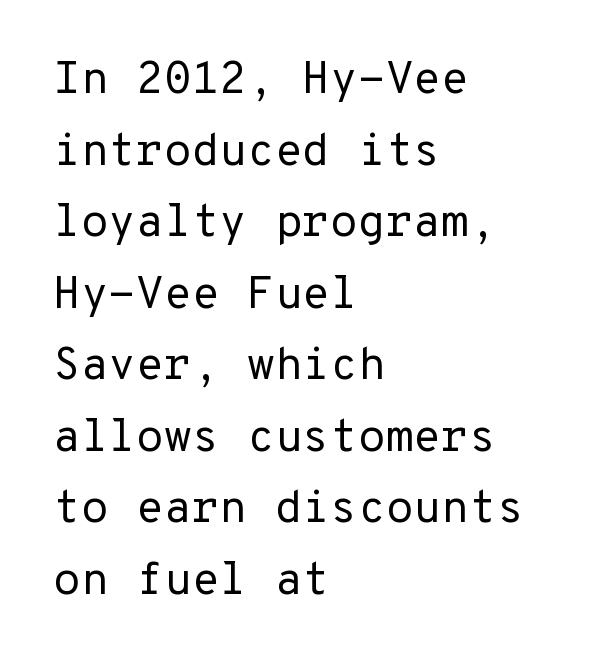
Standard letterfit; no display-style spreading of the glyphs. Do the letters lean? They stand straight. The compositor pushed each line to the left boundary. I'd call this a sans setting — the letters go barefoot. Think standard paragraph weight, or any step lighter than that.
